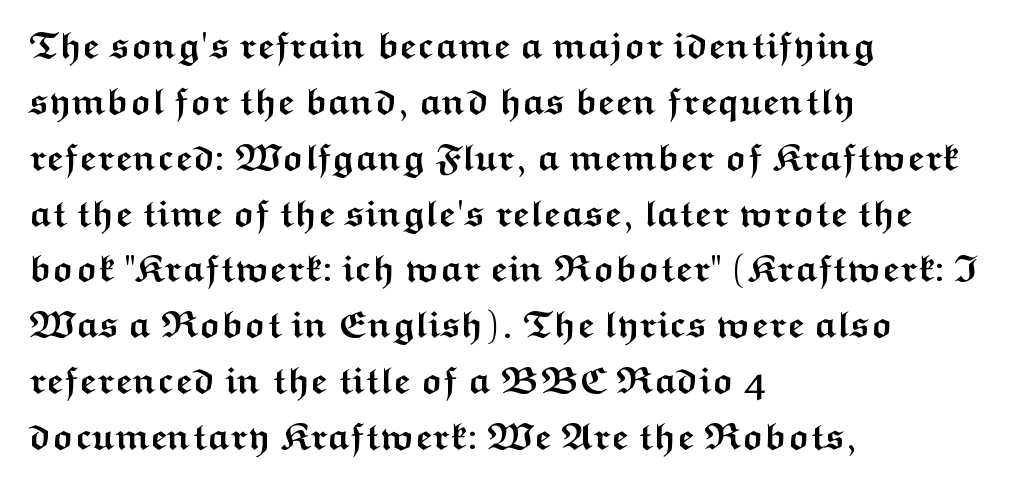
The image shows 38 px semibold, wide sans-serif type, upright; set left-aligned, normal line spacing (1.47x), normal letter spacing, not underlined; medium stroke contrast and a medium x-height.
